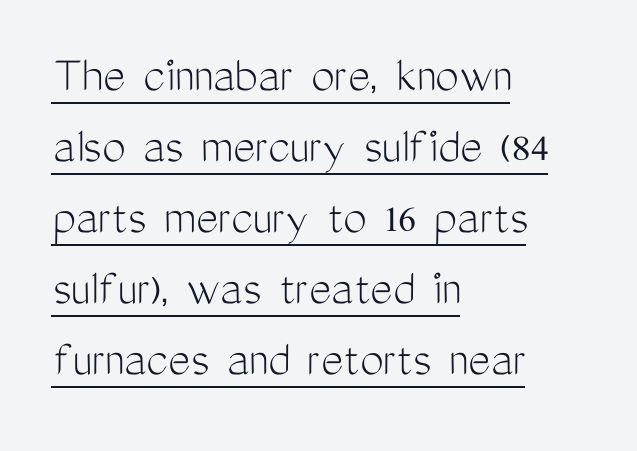
{"serif": "no", "italic": "no", "bold": "no", "weight": "light", "width": "condensed", "stroke_contrast": "medium", "x_height": "medium", "monospaced": "no", "underline": "yes", "align": "left", "line_spacing": "normal", "line_spacing_ratio": 1.34, "letter_spacing": "normal", "letter_spacing_em": 0.0, "glyph_px": 53}
